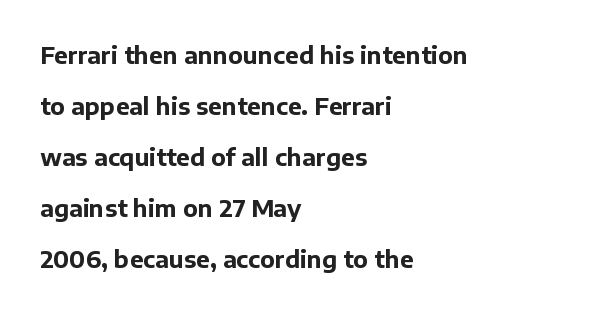
Q: Is the text bold? A: Yes.
Q: Is the text italic (slanted)? A: No, it is upright.
Q: Is the text underlined? A: No.
Q: How is the paragraph aligned? A: Left-aligned.
Q: Is the spacing between letters normal or unusually wide? A: Normal.
Q: Is the spacing between lines tight, normal or loose? A: Loose.
